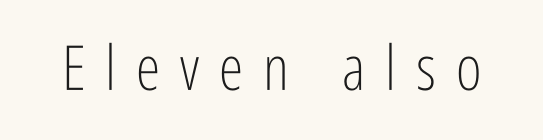
The image shows 62 px light, condensed sans-serif type, upright; set unusually wide letter spacing (+0.32 em), not underlined; low stroke contrast and a medium x-height.
